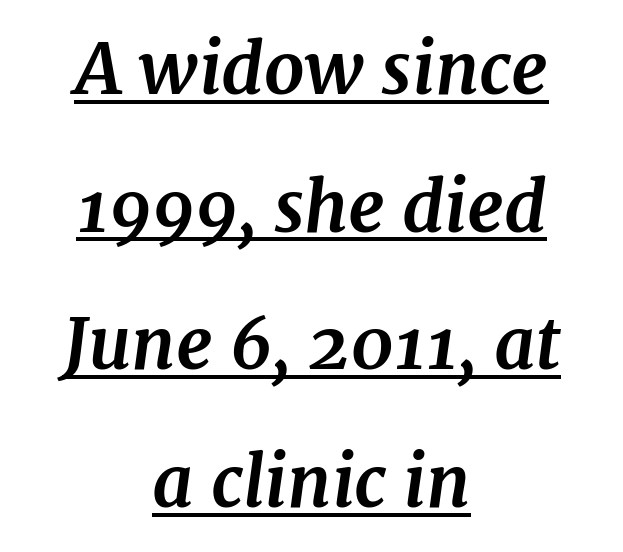
{"serif": "yes", "italic": "yes", "lean": "right", "slant_degrees": 7, "bold": "yes", "weight": "bold", "width": "normal", "stroke_contrast": "medium", "x_height": "medium", "monospaced": "no", "underline": "yes", "align": "center", "line_spacing": "loose", "line_spacing_ratio": 1.94, "letter_spacing": "normal", "letter_spacing_em": 0.0, "glyph_px": 71}
